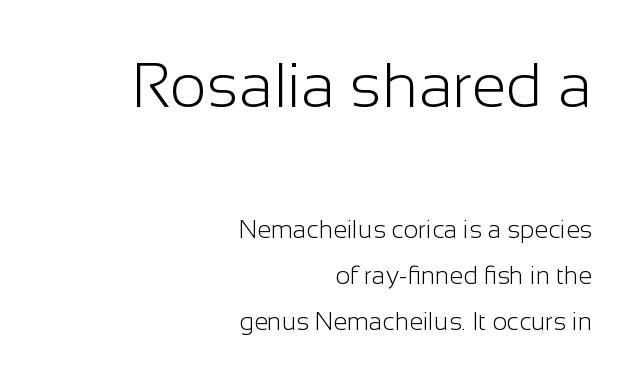
The image shows 63 px light sans-serif type, upright; set right-aligned, line spacing 1.84x, normal letter spacing, not underlined; the first (top) block is 2.52x larger; low stroke contrast and a medium x-height.
